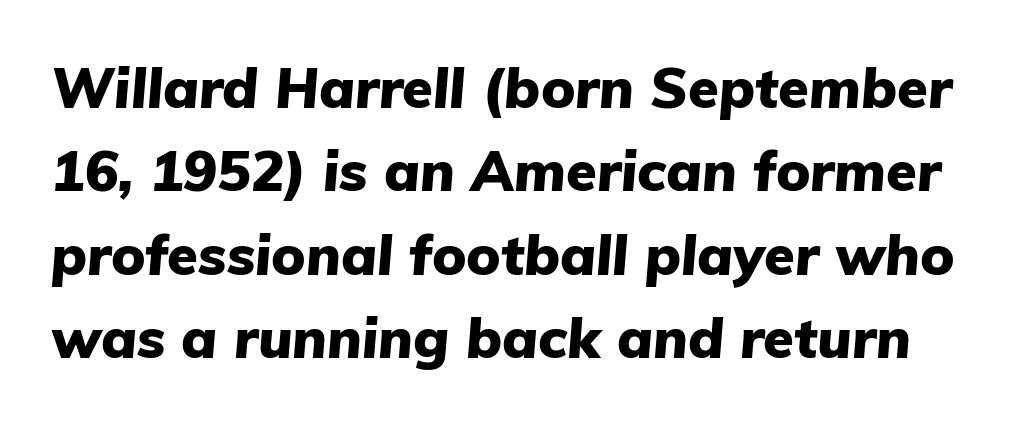
Q: Is the text bold? A: Yes.
Q: Is the text italic (slanted)? A: Yes, it leans right by about 5 degrees.
Q: Is the text underlined? A: No.
Q: Is the spacing between letters normal or unusually wide? A: Normal.
Q: Is the spacing between lines tight, normal or loose? A: Normal.
Q: Width (condensed, normal, or wide)? A: Normal.
Q: Stroke contrast? A: Low.
Q: x-height? A: Medium.
Q: Monospaced? A: No.
